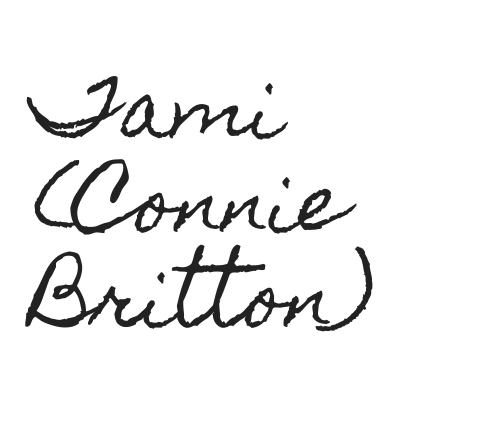
These lines are rendered in a variable-pitch font. These lines stack with their left ends in a neat column. No extra tracking has been applied to these lines. The area under the type is left untouched.
